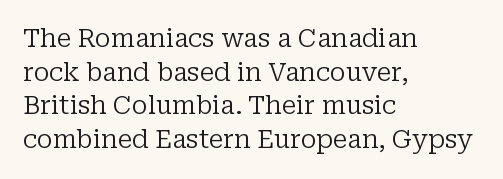
Q: Is the text bold? A: No.
Q: Is the text italic (slanted)? A: No, it is upright.
Q: Is the text underlined? A: No.
Q: How is the paragraph aligned? A: Left-aligned.
Q: Is the spacing between letters normal or unusually wide? A: Normal.
Q: Is the spacing between lines tight, normal or loose? A: Normal.
